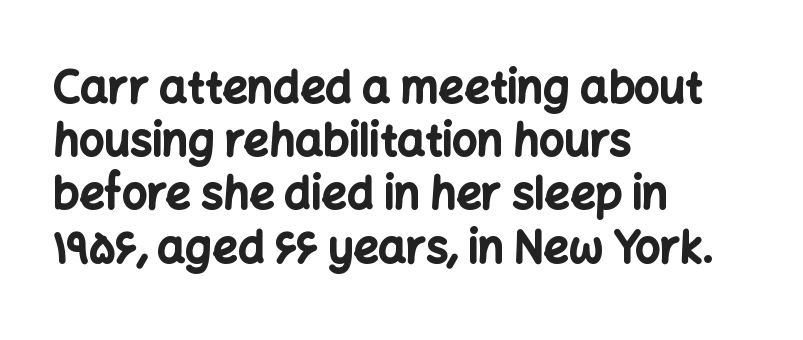
{"serif": "no", "italic": "no", "bold": "yes", "weight": "bold", "width": "normal", "stroke_contrast": "low", "x_height": "medium", "monospaced": "no", "underline": "no", "align": "left", "line_spacing_ratio": 1.21, "letter_spacing": "normal", "letter_spacing_em": 0.0, "glyph_px": 44}
